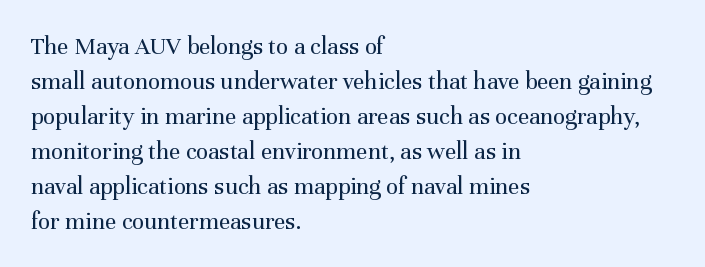
The image shows 25 px text type, upright; set left-aligned, normal line spacing (1.4x), normal letter spacing, not underlined.
